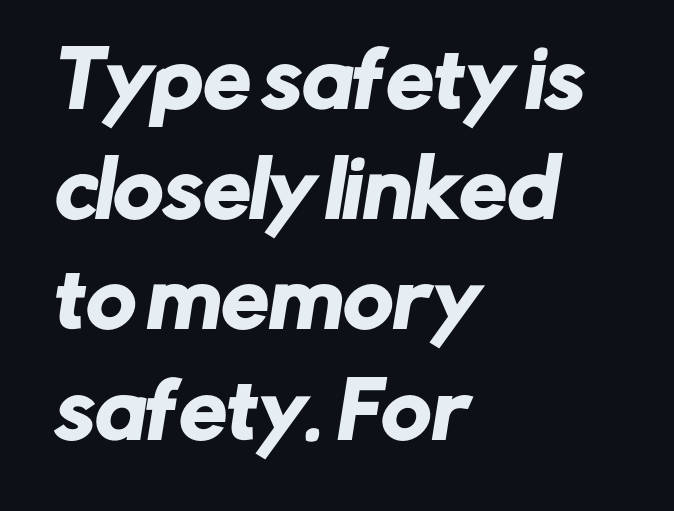
Q: Is the typeface a serif or a sans-serif typeface? A: Sans-serif.
Q: Is the text underlined? A: No.
Q: How is the paragraph aligned? A: Left-aligned.
Q: Is the spacing between letters normal or unusually wide? A: Normal.
Q: Is the spacing between lines tight, normal or loose? A: Normal.
Q: Width (condensed, normal, or wide)? A: Normal.
Q: Stroke contrast? A: Low.
Q: x-height? A: Medium.
Q: Monospaced? A: No.
